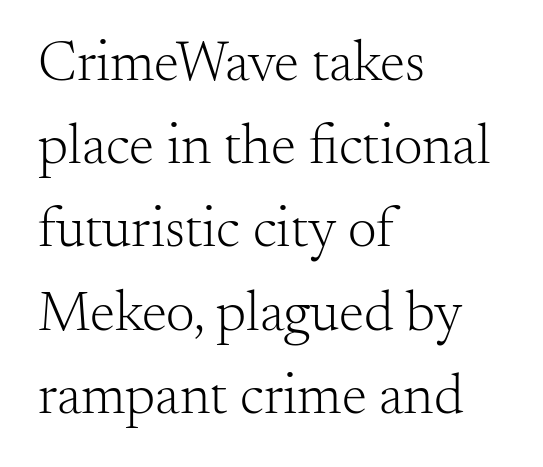
The face used here is rendered with its standard letterfit. Successive baselines arrive at the customary interval. The typesetter chose a ragged-right arrangement here. Check the space under the baseline: it is left empty. Compared with a typical body face, this is equally light or lighter still. Does the type have serifs? Yes, each stem ends in a small foot.
